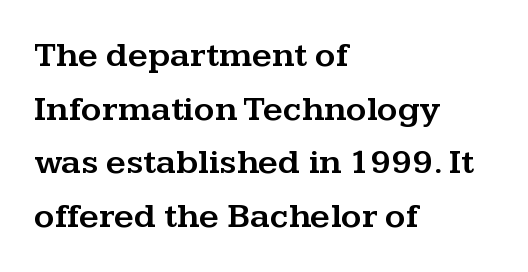
The glyphs in this specimen are seriffed. Italic: no, the glyphs are upright roman. One glance says typical: line gaps are just what's usual. Words float on clear page, feet unadorned.
